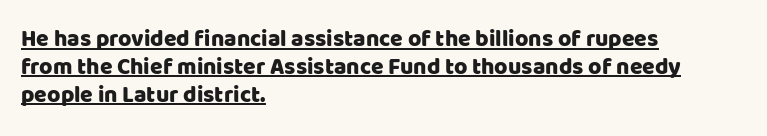
The image shows 23 px text type, upright; set left-aligned, line spacing 1.21x, normal letter spacing, underlined.
